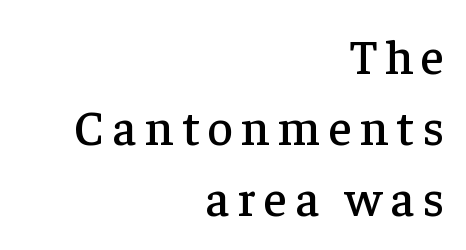
Reading down the block, your eye finds every line finishing at a fixed right position. What's the leading like? Ordinary, nothing unusual. Note: serifs present on the glyphs. Italic: no, the glyphs are upright roman.
